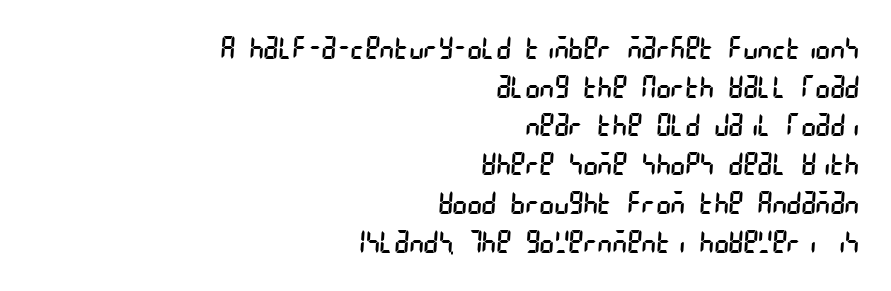
{"serif": "no", "bold": "no", "weight": "regular", "width": "condensed", "stroke_contrast": "low", "x_height": "large", "underline": "no", "align": "right", "line_spacing": "normal", "line_spacing_ratio": 1.25, "letter_spacing": "normal", "letter_spacing_em": 0.0, "glyph_px": 31}
